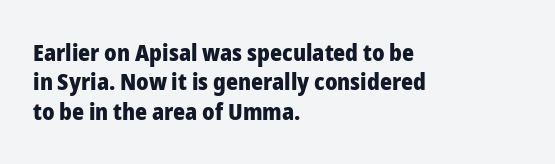
{"italic": "no", "bold": "yes", "underline": "no", "align": "left", "line_spacing": "normal", "line_spacing_ratio": 1.28, "letter_spacing": "normal", "letter_spacing_em": 0.0, "glyph_px": 23}
